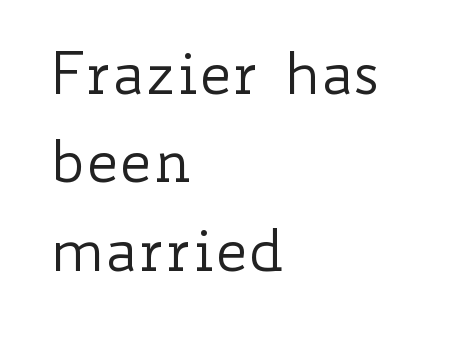
The image shows 59 px regular-weight, wide type, upright; set left-aligned, normal line spacing (1.5x), normal letter spacing, not underlined; low stroke contrast and a small x-height.
